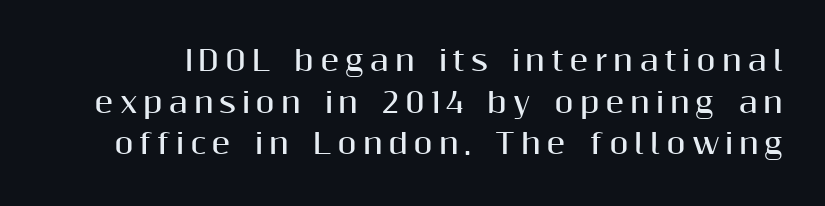
The image shows 28 px bold sans-serif type, upright; set normal line spacing (1.49x), unusually wide letter spacing (+0.2 em), not underlined; medium stroke contrast and a medium x-height.
